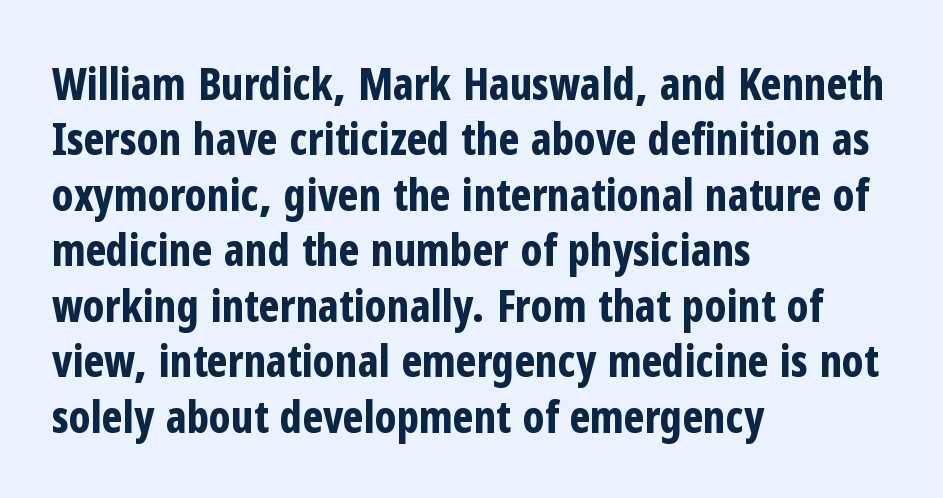
Q: Is the text bold? A: Yes.
Q: Is the text italic (slanted)? A: No, it is upright.
Q: Is the typeface a serif or a sans-serif typeface? A: Sans-serif.
Q: Is the text underlined? A: No.
Q: How is the paragraph aligned? A: Left-aligned.
Q: Is the spacing between letters normal or unusually wide? A: Normal.
Q: Is the spacing between lines tight, normal or loose? A: Normal.
Q: Width (condensed, normal, or wide)? A: Condensed.
Q: Stroke contrast? A: Low.
Q: x-height? A: Medium.
Q: Monospaced? A: No.
